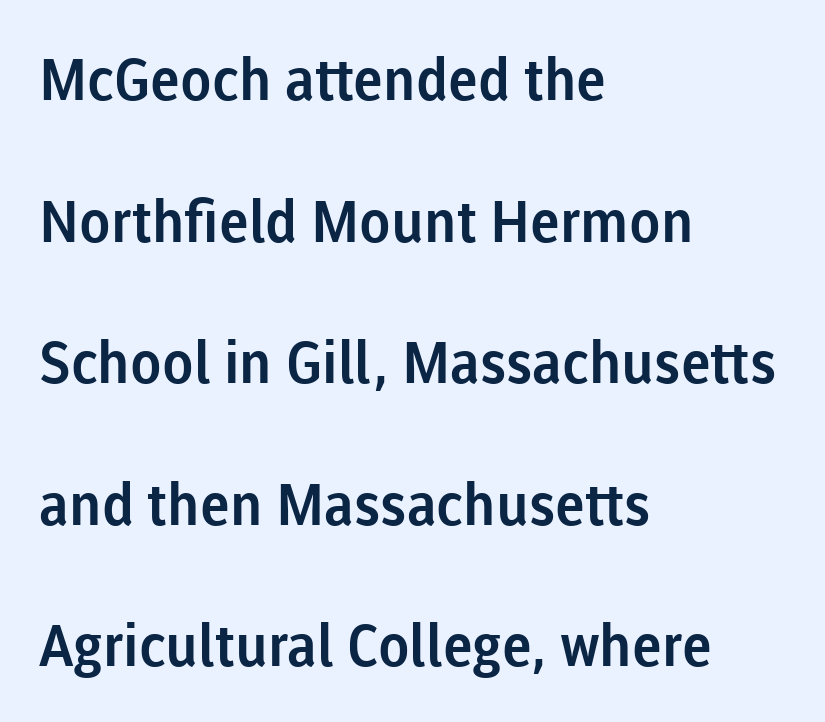
{"serif": "no", "italic": "no", "width": "normal", "stroke_contrast": "low", "x_height": "medium", "monospaced": "no", "underline": "no", "align": "left", "line_spacing": "loose", "line_spacing_ratio": 2.44, "letter_spacing": "normal", "letter_spacing_em": 0.0, "glyph_px": 58}
